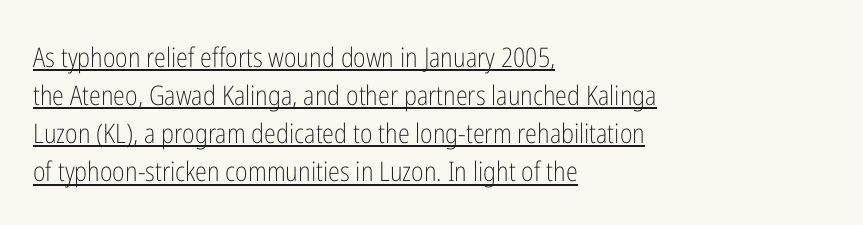
{"italic": "no", "bold": "no", "underline": "yes", "align": "left", "line_spacing": "normal", "line_spacing_ratio": 1.41, "letter_spacing": "normal", "letter_spacing_em": 0.0, "glyph_px": 27}
